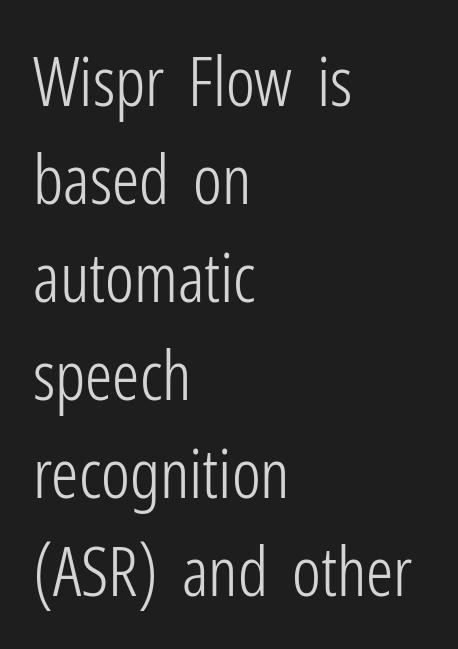
Q: Is the text bold? A: No.
Q: Is the text italic (slanted)? A: No, it is upright.
Q: Is the typeface a serif or a sans-serif typeface? A: Sans-serif.
Q: Is the text underlined? A: No.
Q: How is the paragraph aligned? A: Left-aligned.
Q: Is the spacing between letters normal or unusually wide? A: Normal.
Q: Is the spacing between lines tight, normal or loose? A: Normal.
Q: Width (condensed, normal, or wide)? A: Condensed.
Q: Stroke contrast? A: Low.
Q: x-height? A: Medium.
Q: Monospaced? A: No.
